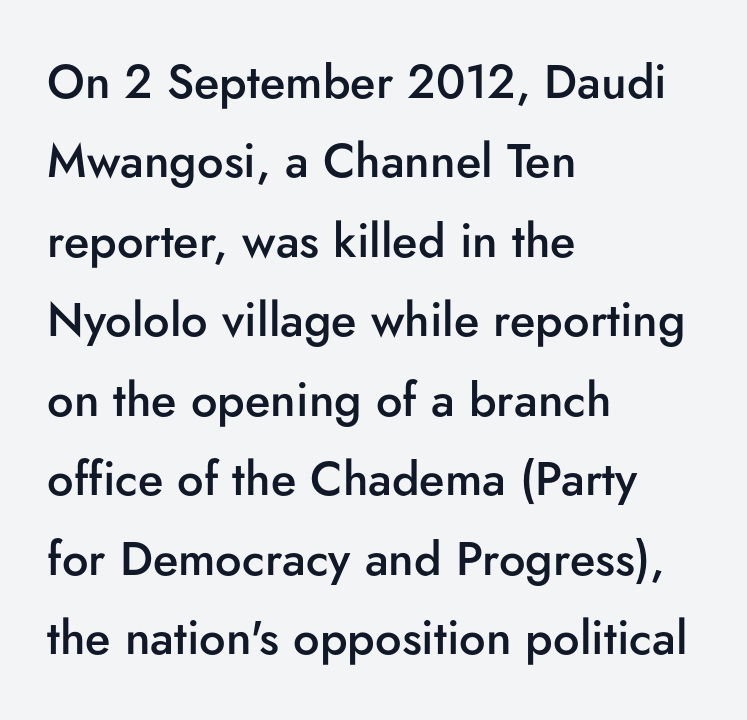
The image shows 47 px semibold sans-serif type, upright; set left-aligned, normal line spacing (1.69x), normal letter spacing, not underlined; low stroke contrast and a small x-height.
